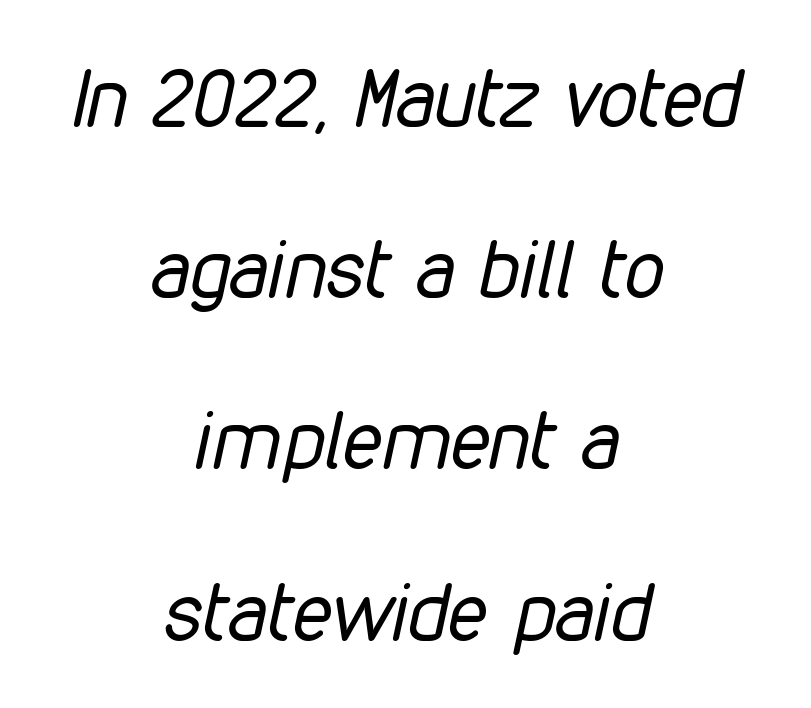
Caption: standard tracking, unaltered. Does the lettering tilt? It does — this is italic. Do the characters align in a grid? No, the font is proportional. The passage shown is not underscored anywhere. The letterforms sit at book weight or below.
